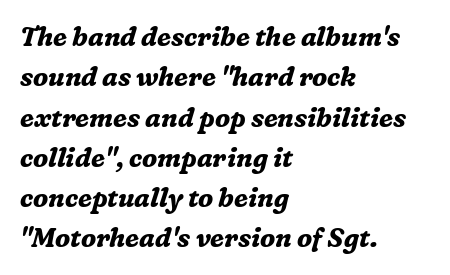
{"italic": "yes", "lean": "right", "slant_degrees": 16, "bold": "yes", "underline": "no", "align": "left", "line_spacing": "normal", "line_spacing_ratio": 1.55, "letter_spacing": "normal", "letter_spacing_em": 0.0, "glyph_px": 26}
